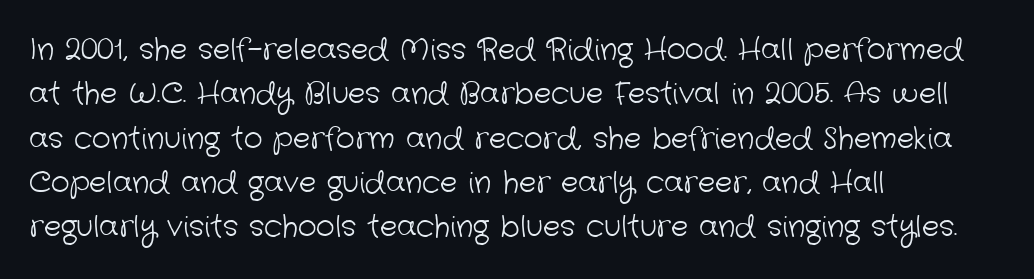
The image shows 29 px light sans-serif type; set left-aligned, normal line spacing (1.53x), normal letter spacing, not underlined; low stroke contrast and a medium x-height.
